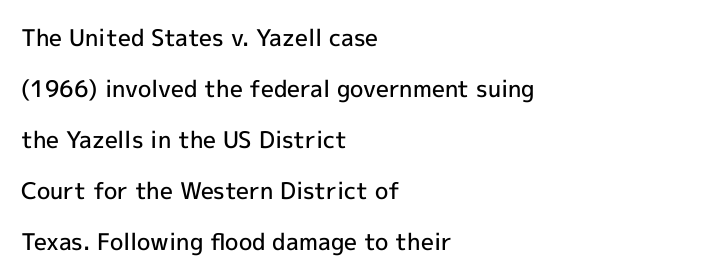
{"italic": "no", "bold": "semi", "underline": "no", "align": "left", "line_spacing": "loose", "line_spacing_ratio": 2.22, "letter_spacing": "normal", "letter_spacing_em": 0.0, "glyph_px": 23}
